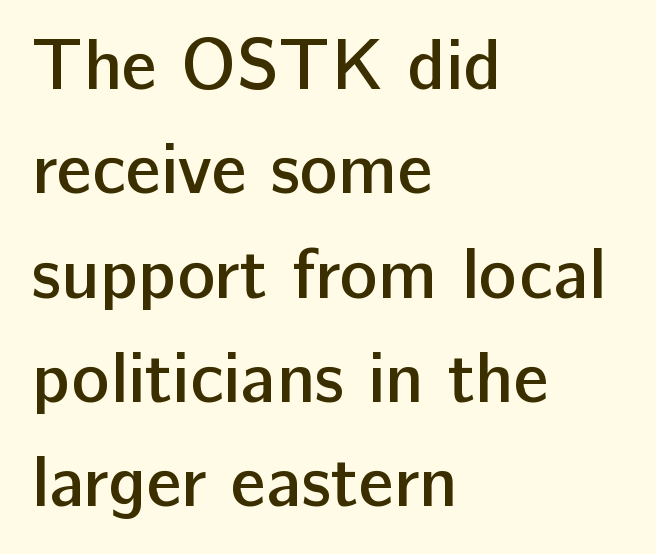
{"serif": "no", "italic": "no", "bold": "semi", "weight": "semibold", "width": "normal", "stroke_contrast": "low", "x_height": "medium", "monospaced": "no", "underline": "no", "align": "left", "line_spacing": "normal", "line_spacing_ratio": 1.47, "letter_spacing": "normal", "letter_spacing_em": 0.0, "glyph_px": 71}
